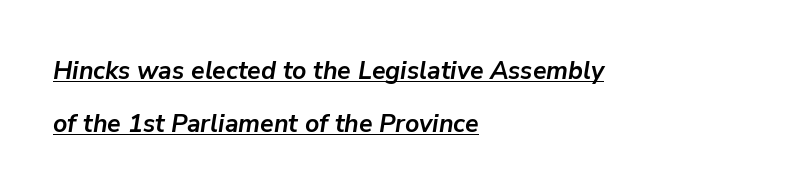
Q: Is the text bold? A: Yes.
Q: Is the text italic (slanted)? A: Yes, it leans right by about 9 degrees.
Q: Is the text underlined? A: Yes.
Q: How is the paragraph aligned? A: Left-aligned.
Q: Is the spacing between letters normal or unusually wide? A: Normal.
Q: Is the spacing between lines tight, normal or loose? A: Loose.
